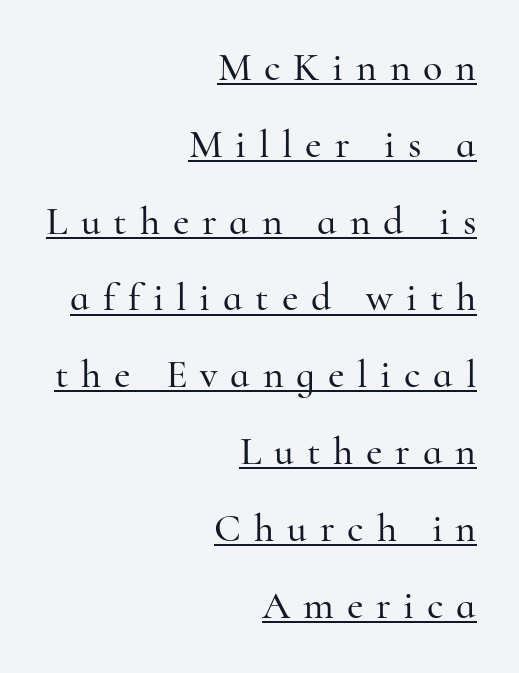
{"serif": "yes", "italic": "no", "width": "normal", "stroke_contrast": "high", "x_height": "small", "monospaced": "no", "underline": "yes", "align": "right", "line_spacing": "loose", "line_spacing_ratio": 1.92, "letter_spacing": "wide", "letter_spacing_em": 0.32, "glyph_px": 40}
